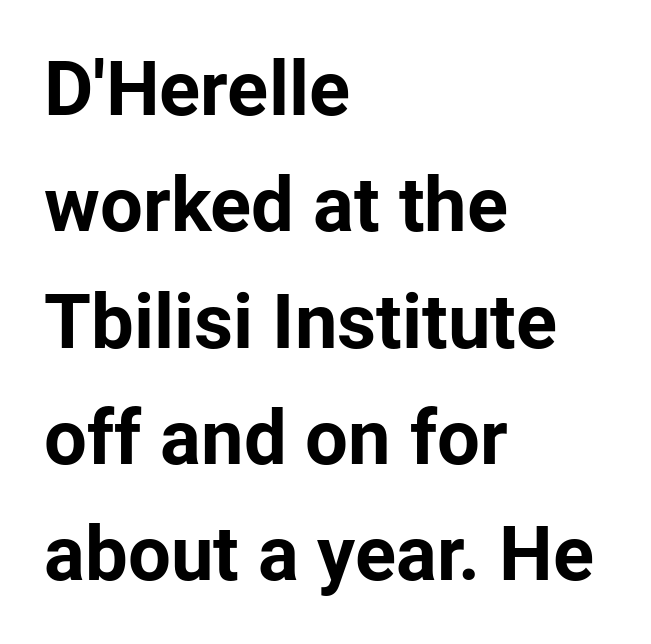
{"serif": "no", "italic": "no", "bold": "yes", "weight": "bold", "width": "normal", "stroke_contrast": "low", "x_height": "medium", "monospaced": "no", "underline": "no", "align": "left", "line_spacing": "normal", "line_spacing_ratio": 1.53, "letter_spacing": "normal", "letter_spacing_em": 0.0, "glyph_px": 76}
